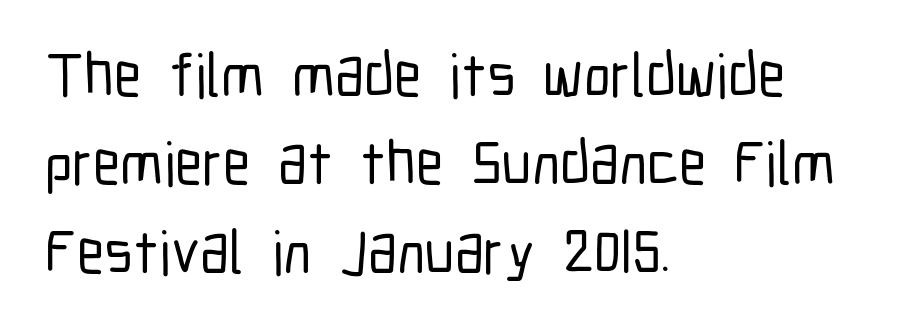
The typeface chosen for these lines omits serifs. Honestly, the letter spacing is just normal — you wouldn't notice it. Horizontally, the lines are justified to the leading edge only. The letters stand straight up with perfectly vertical stems. Varying glyph widths throughout — classic text-font behaviour. Does the leading feel generous? No, just average.
